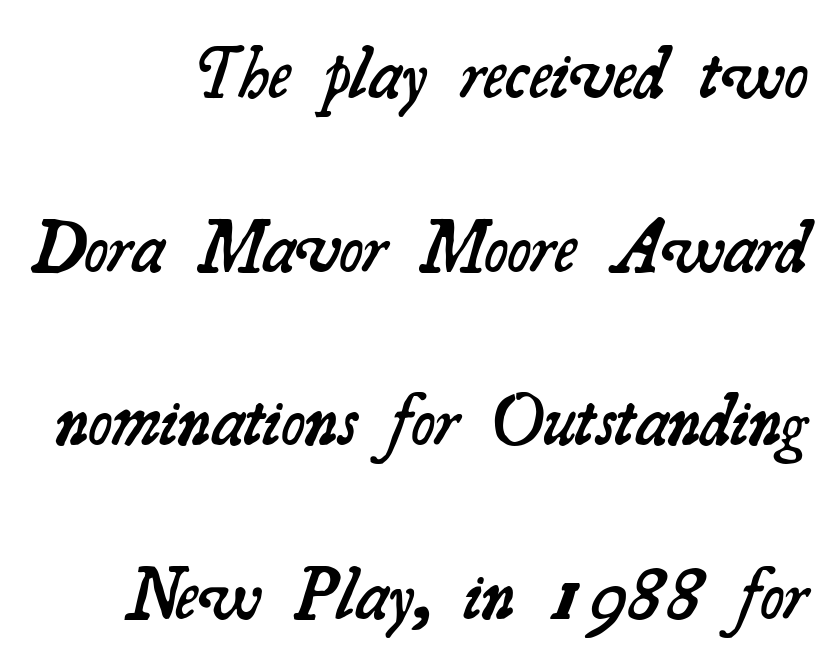
Q: Is the text bold? A: Semi-bold.
Q: Is the typeface a serif or a sans-serif typeface? A: Serif.
Q: Is the text underlined? A: No.
Q: How is the paragraph aligned? A: Right-aligned.
Q: Is the spacing between letters normal or unusually wide? A: Normal.
Q: Is the spacing between lines tight, normal or loose? A: Loose.
Q: Width (condensed, normal, or wide)? A: Normal.
Q: Stroke contrast? A: Medium.
Q: x-height? A: Small.
Q: Monospaced? A: No.
